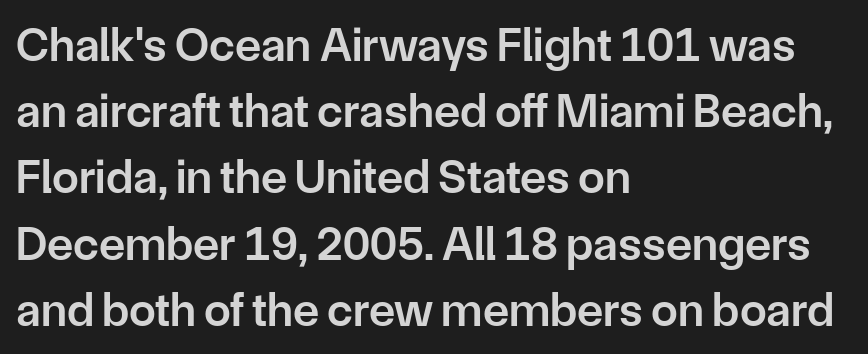
{"serif": "no", "italic": "no", "bold": "semi", "weight": "semibold", "width": "normal", "stroke_contrast": "low", "x_height": "medium", "monospaced": "no", "underline": "no", "align": "left", "line_spacing": "normal", "line_spacing_ratio": 1.38, "letter_spacing": "normal", "letter_spacing_em": 0.0, "glyph_px": 48}
